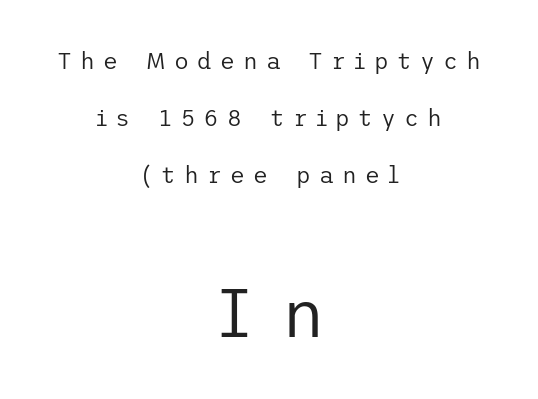
Posture: vertical. In terms of letterspacing, this is a distinctly airy, spread setting. The designer dialed line spacing up above the default. Which of the two is more prominent by size? The second, at the bottom. Which margin do the lines hug? Neither — every line sits in the middle. The passage shown is not underscored anywhere.
